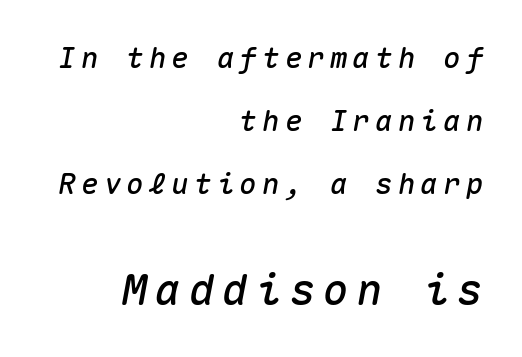
Look at the glyph heights: the lower group is clearly the bigger setting. Note the uniform advance width — an 'i' takes as much space as an 'm'. Descenders are the only things crossing below the line. The setting favours the right margin, as signatures and pull-quotes sometimes do. Honestly, the rows look like they've been pulled way apart. This is oblique type, the kind used for emphasis or titles.
